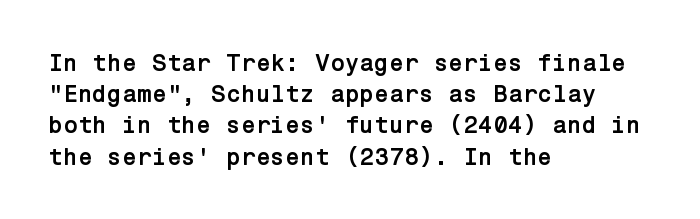
The image shows 24 px bold type, upright; set left-aligned, normal line spacing (1.3x), normal letter spacing, not underlined.
